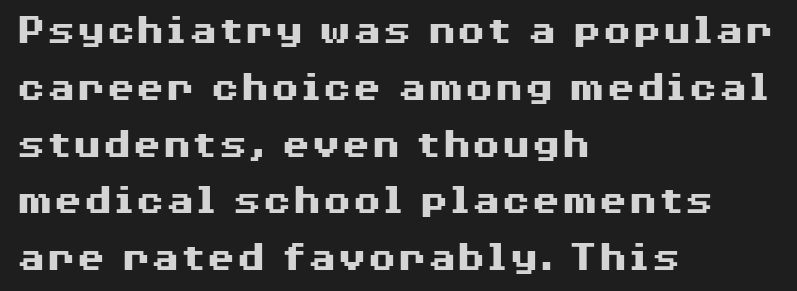
Nobody drew a line under any word here. Serif or sans? Sans — the stroke terminals are bare. The tracking reads as untouched default to a designer's eye. How would I describe the line gaps? Plain and ordinary. Designer's note — italics off, roman on.
